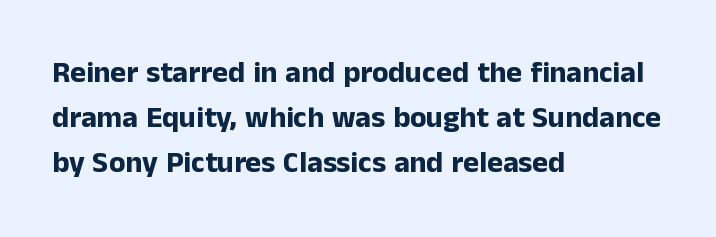
The image shows 30 px bold sans-serif type, upright; set left-aligned, normal line spacing (1.5x), normal letter spacing, not underlined; low stroke contrast and a medium x-height.
